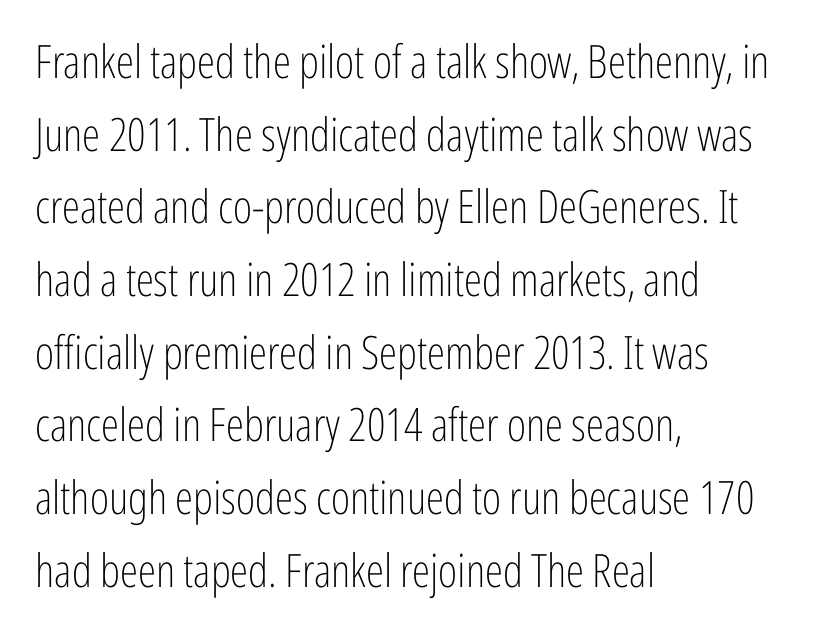
This reads as an unemphasized weight, regular at the heaviest. Each line starts at the same left margin while the right side varies. Reading down the column, the eye jumps a familiar distance to each next line. The typography opts for an upright posture over an oblique one.
